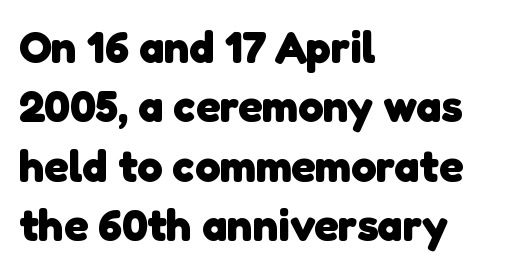
Q: Is the text bold? A: Yes.
Q: Is the typeface a serif or a sans-serif typeface? A: Sans-serif.
Q: Is the text underlined? A: No.
Q: How is the paragraph aligned? A: Left-aligned.
Q: Is the spacing between letters normal or unusually wide? A: Normal.
Q: Is the spacing between lines tight, normal or loose? A: Normal.
Q: Width (condensed, normal, or wide)? A: Normal.
Q: Stroke contrast? A: Low.
Q: x-height? A: Medium.
Q: Monospaced? A: No.
